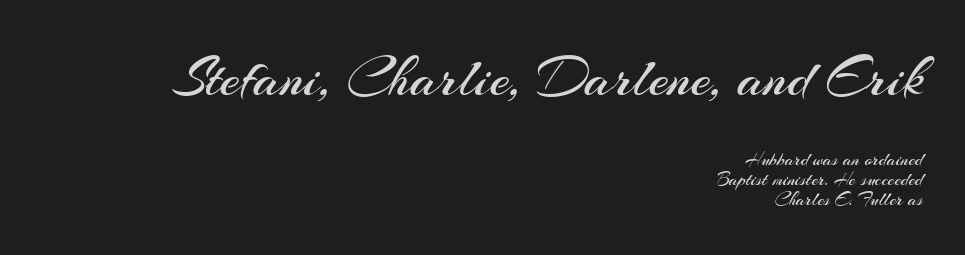
Does the type have serifs? No, each stem ends abruptly. Is the letter spacing exaggerated? No — it looks like the ordinary default. The passage shown stacks its lines with hardly any gap. Note the varied advance widths — an 'i' is clearly narrower than an 'm'.
